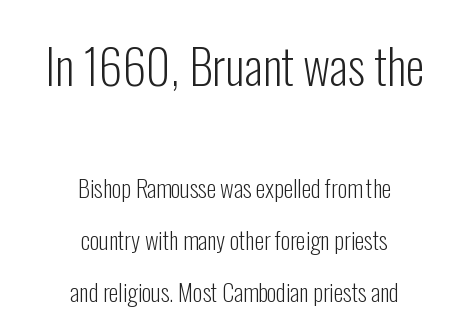
Q: Is the text bold? A: No.
Q: Is the text italic (slanted)? A: No, it is upright.
Q: Is the typeface a serif or a sans-serif typeface? A: Sans-serif.
Q: Is the text underlined? A: No.
Q: How is the paragraph aligned? A: Centered.
Q: Is the spacing between letters normal or unusually wide? A: Normal.
Q: Is the spacing between lines tight, normal or loose? A: Loose.
Q: Which block of text is set in a larger size, the first (top) or the second (bottom)? A: The first (top) one.
Q: Width (condensed, normal, or wide)? A: Condensed.
Q: Stroke contrast? A: Low.
Q: x-height? A: Medium.
Q: Monospaced? A: No.
